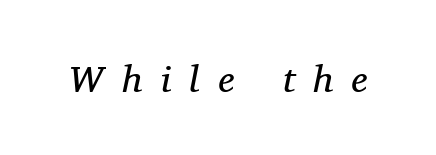
{"serif": "yes", "italic": "yes", "lean": "right", "slant_degrees": 11, "bold": "no", "weight": "regular", "width": "normal", "stroke_contrast": "medium", "x_height": "medium", "monospaced": "no", "underline": "no", "letter_spacing": "wide", "letter_spacing_em": 0.49, "glyph_px": 38}
